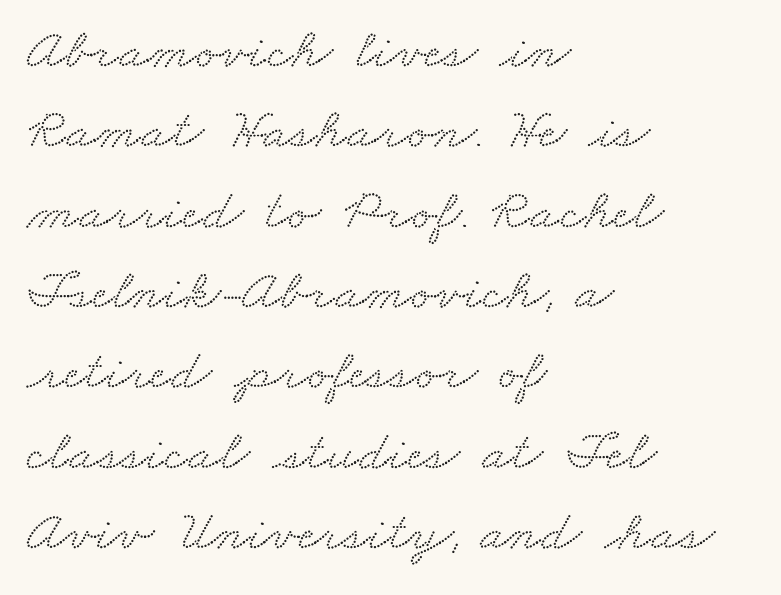
The image shows 57 px wide serif type; set left-aligned, normal line spacing (1.41x), normal letter spacing, not underlined; low stroke contrast and a small x-height.
